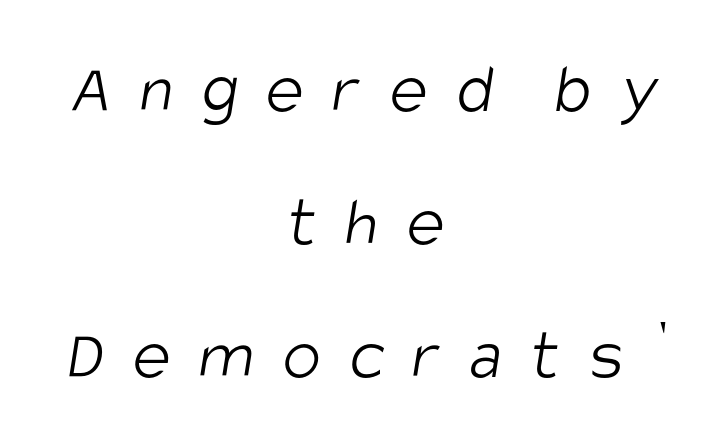
{"serif": "no", "bold": "no", "weight": "light", "width": "condensed", "stroke_contrast": "low", "x_height": "large", "monospaced": "no", "underline": "no", "align": "center", "line_spacing_ratio": 1.87, "letter_spacing": "wide", "letter_spacing_em": 0.4, "glyph_px": 71}
